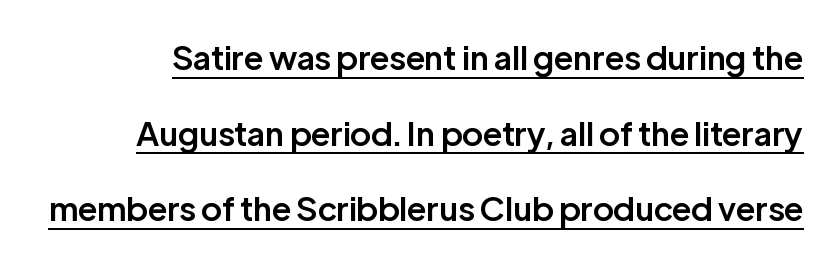
Q: Is the text bold? A: Semi-bold.
Q: Is the text italic (slanted)? A: No, it is upright.
Q: Is the typeface a serif or a sans-serif typeface? A: Sans-serif.
Q: Is the text underlined? A: Yes.
Q: Is the spacing between letters normal or unusually wide? A: Normal.
Q: Is the spacing between lines tight, normal or loose? A: Loose.
Q: Width (condensed, normal, or wide)? A: Normal.
Q: Stroke contrast? A: Low.
Q: x-height? A: Medium.
Q: Monospaced? A: No.
